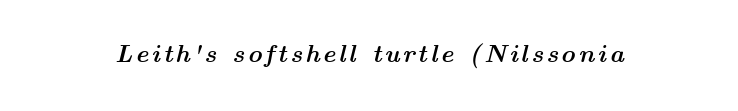
{"italic": "yes", "lean": "right", "slant_degrees": 14, "bold": "yes", "underline": "no", "glyph_px": 25}
